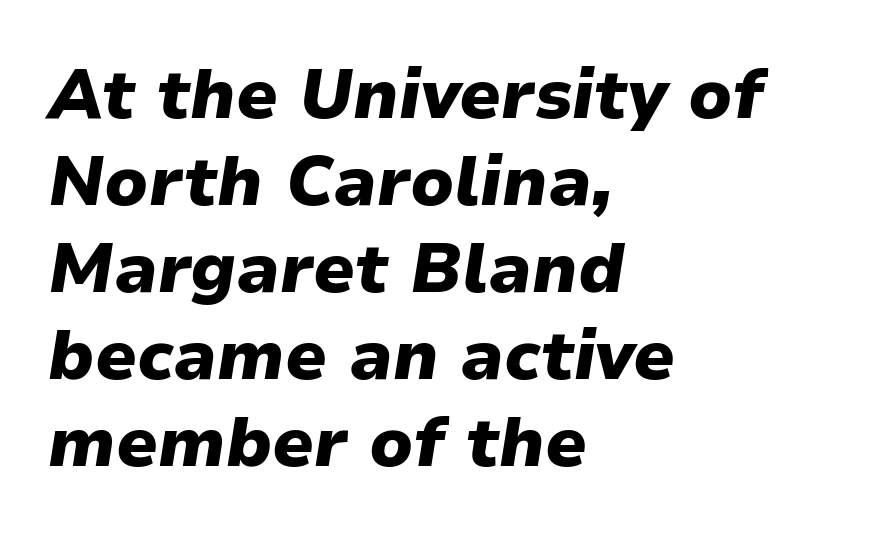
The passage shown is emphatically bold. Each row of text sits above clean, open space. You could call the tracking neutral — neither tight nor loose. Horizontally, the lines are justified to the leading edge only.
